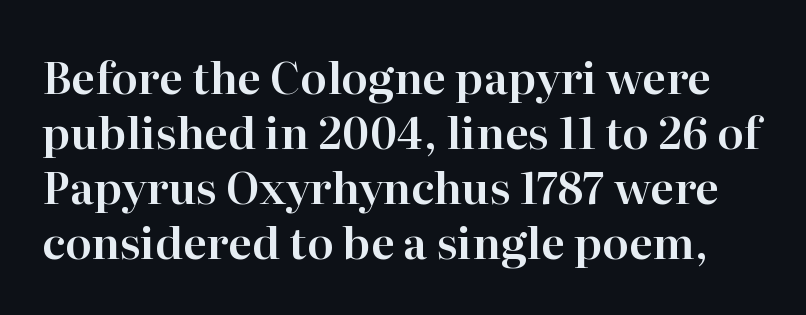
The image shows 44 px serif type, upright; set normal line spacing (1.25x), normal letter spacing, not underlined; high stroke contrast and a medium x-height.
